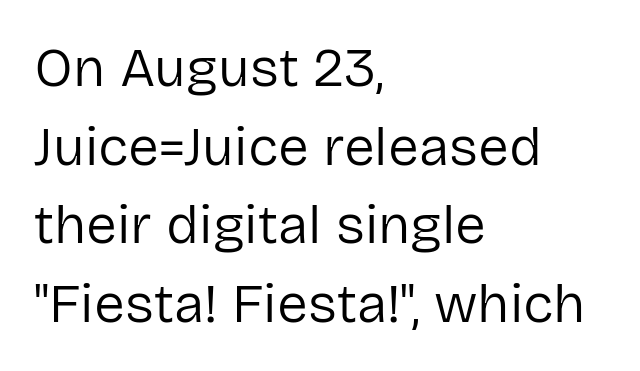
In CSS terms this would be text-align: left. Observe the absence of serifs on each vertical stroke in this sample. Underlining? Definitely not there. Every stem runs plumb, perpendicular to the baseline. Proportional: the letters do not fall into vertical columns.
